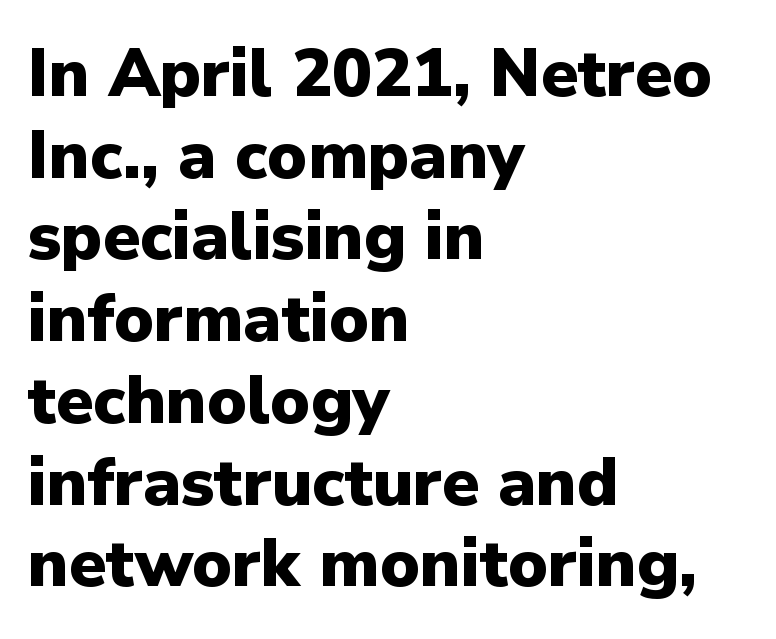
The image shows 67 px heavy sans-serif type, upright; set left-aligned, line spacing 1.22x, normal letter spacing, not underlined; low stroke contrast and a medium x-height.
